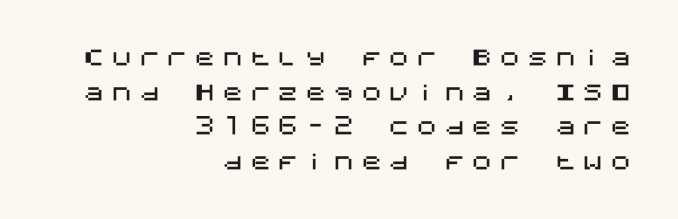
The image shows 21 px text type, upright; set right-aligned, normal line spacing (1.65x), unusually wide letter spacing (+0.32 em), not underlined.
